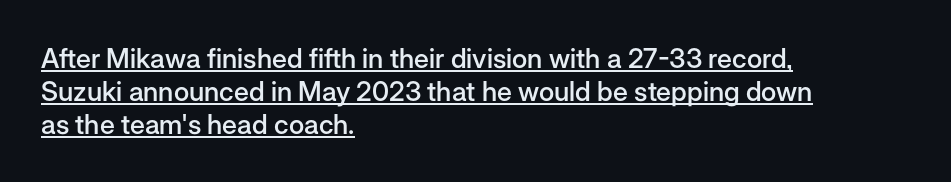
Each glyph is drawn with semibold strokes, heavier than normal yet not fully bold. Caption: standard tracking, unaltered. These lines stack with their left ends in a neat column. Is there any slant? The stems are plumb. Each line of the rendering has a horizontal stroke beneath the glyphs.
